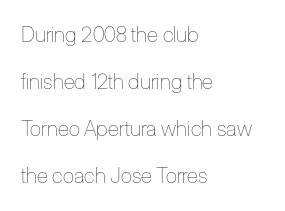
The image shows 21 px text type, upright; set left-aligned, loose line spacing (2.24x), normal letter spacing, not underlined.
